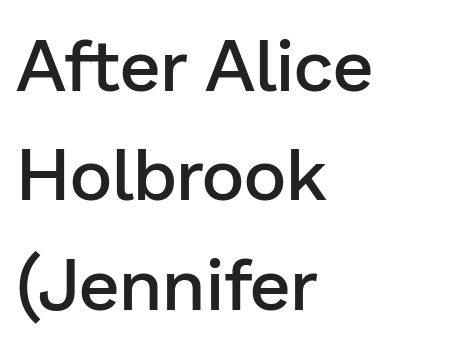
The image shows 73 px semibold sans-serif type, upright; set left-aligned, normal line spacing (1.5x), normal letter spacing, not underlined; low stroke contrast and a medium x-height.
